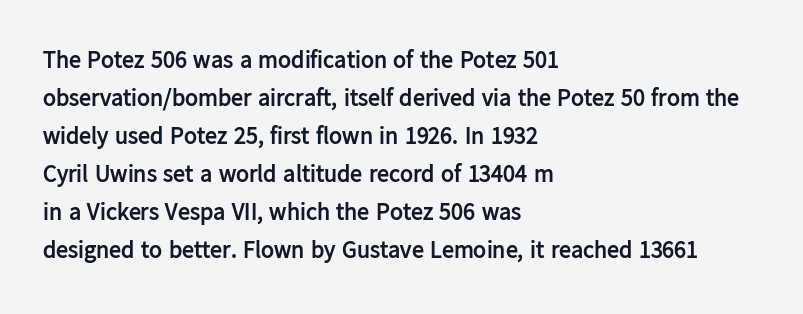
Q: Is the text bold? A: Yes.
Q: Is the text italic (slanted)? A: No, it is upright.
Q: Is the text underlined? A: No.
Q: How is the paragraph aligned? A: Left-aligned.
Q: Is the spacing between letters normal or unusually wide? A: Normal.
Q: Is the spacing between lines tight, normal or loose? A: Normal.
